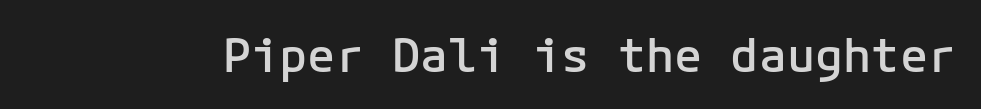
{"serif": "no", "italic": "no", "bold": "semi", "weight": "semibold", "width": "normal", "stroke_contrast": "low", "x_height": "medium", "underline": "no", "letter_spacing": "normal", "letter_spacing_em": 0.0, "glyph_px": 47}
